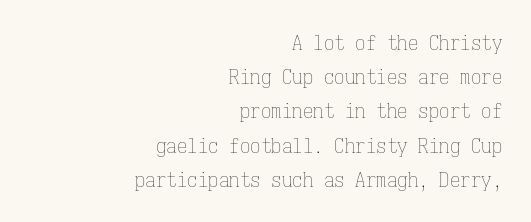
These lines are set flush right with a ragged left edge. Words appear dense and cohesive because spacing is normal. Leading matches the norm, producing a regular column. Posture: vertical.
